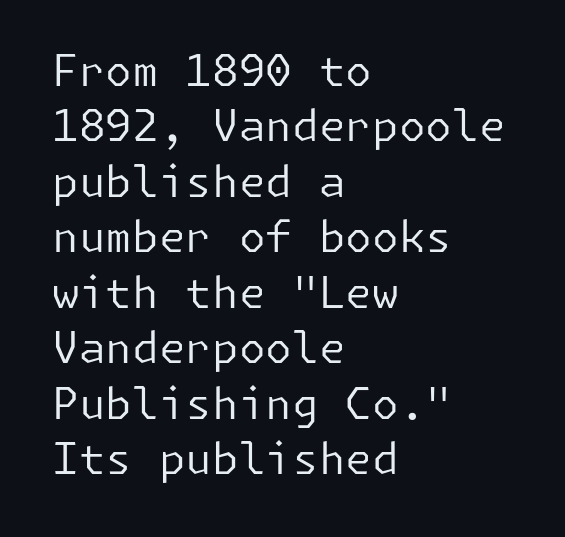
Q: Is the text bold? A: No.
Q: Is the text italic (slanted)? A: No, it is upright.
Q: Is the typeface a serif or a sans-serif typeface? A: Sans-serif.
Q: Is the text underlined? A: No.
Q: How is the paragraph aligned? A: Left-aligned.
Q: Is the spacing between letters normal or unusually wide? A: Normal.
Q: Is the spacing between lines tight, normal or loose? A: Normal.
Q: Width (condensed, normal, or wide)? A: Normal.
Q: Stroke contrast? A: Low.
Q: x-height? A: Medium.
